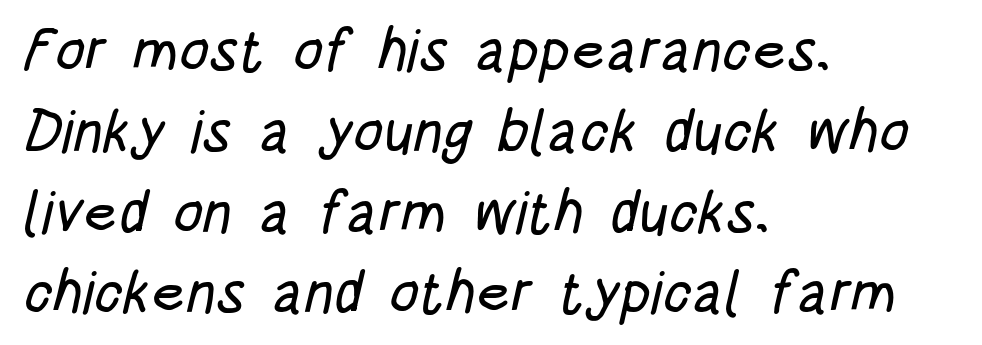
These lines sit exactly where default settings would place them. To sum up the face: it is a sans, with no serifs. Each letter keeps its own natural width here, so spacing adapts to shape. If you drew a ruler down the left edge, every line would touch it.
